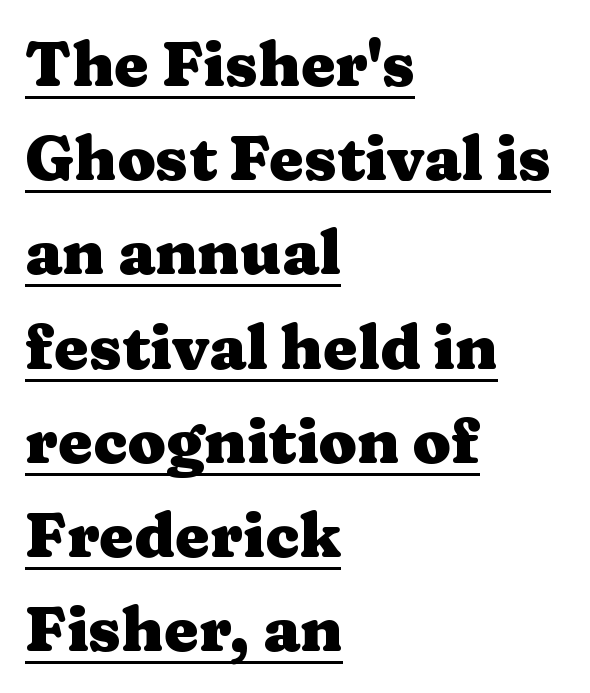
{"serif": "yes", "italic": "no", "bold": "yes", "weight": "heavy", "width": "wide", "stroke_contrast": "medium", "x_height": "medium", "monospaced": "no", "underline": "yes", "align": "left", "line_spacing": "normal", "line_spacing_ratio": 1.52, "letter_spacing": "normal", "letter_spacing_em": 0.0, "glyph_px": 62}
